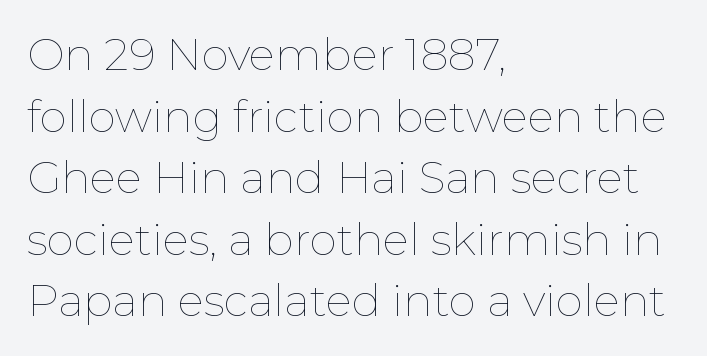
The horizontal fit of the characters is conventional and even. Stroke mass is kept to a normal reading level or below. It's the straight-up-and-down kind of type. The baseline area is clear. Quick note: interline space is typical. Does the copy run flush right? No — it runs flush left.
